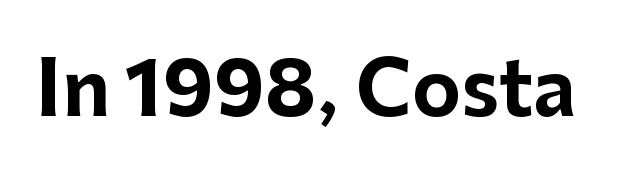
Each letter keeps its own natural width here, so spacing adapts to shape. The font's upright variant was chosen for this text. Grotesque or geometric, the face here clearly has no serifs. The font is running at its bold setting. Honestly, the letter spacing is just normal — you wouldn't notice it.
